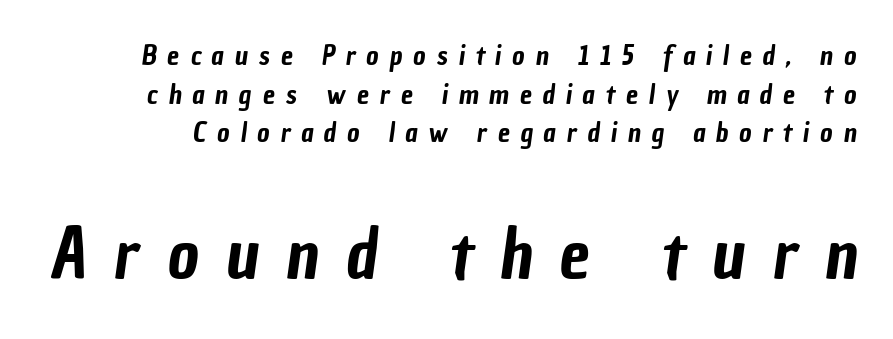
{"serif": "no", "width": "condensed", "stroke_contrast": "low", "x_height": "medium", "monospaced": "no", "underline": "no", "line_spacing": "normal", "line_spacing_ratio": 1.43, "letter_spacing": "wide", "letter_spacing_em": 0.4, "larger_block": "second", "size_ratio": 2.52, "glyph_px": 68}
